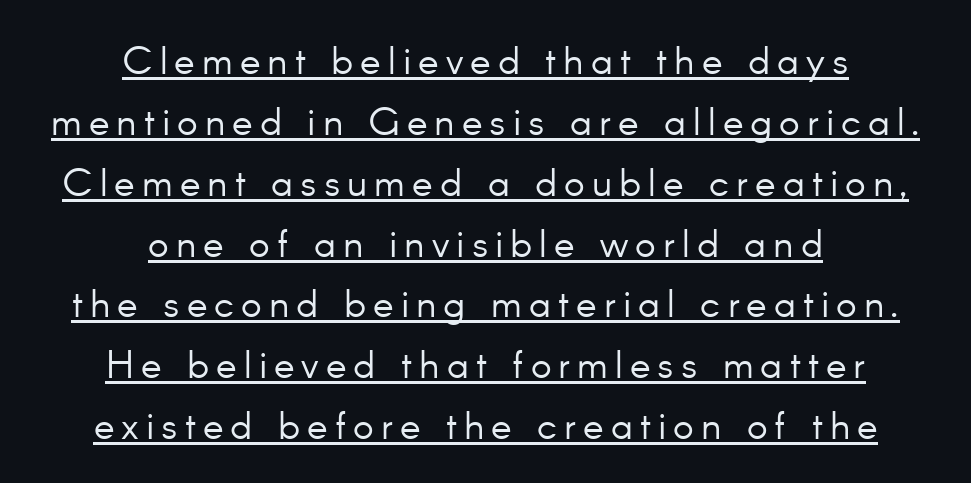
{"serif": "no", "italic": "no", "bold": "no", "weight": "light", "width": "normal", "stroke_contrast": "low", "x_height": "small", "monospaced": "no", "underline": "yes", "align": "center", "line_spacing": "normal", "line_spacing_ratio": 1.56, "glyph_px": 39}
